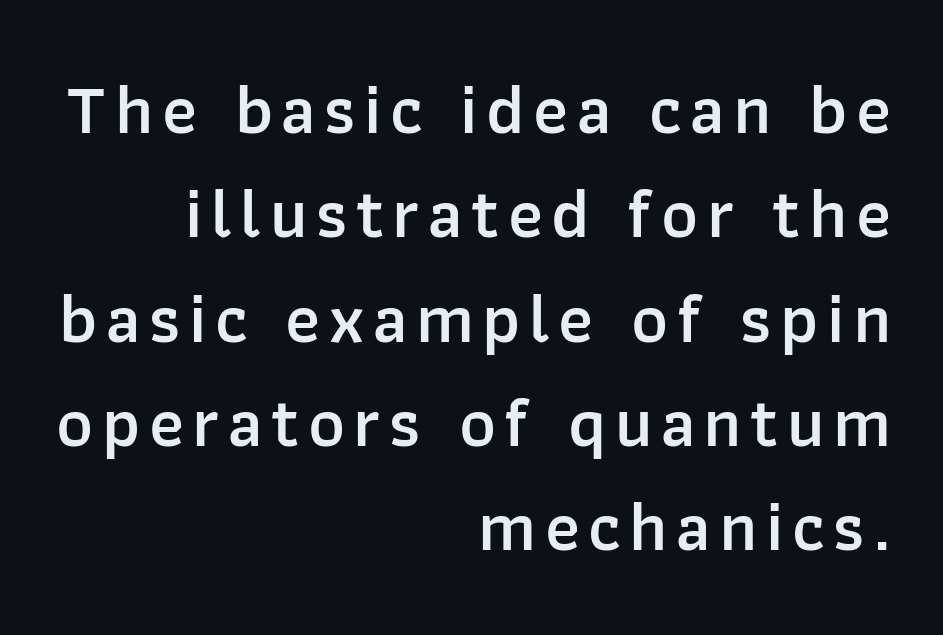
The image shows 70 px semibold sans-serif type, upright; set right-aligned, normal line spacing (1.49x), not underlined; low stroke contrast and a medium x-height.
